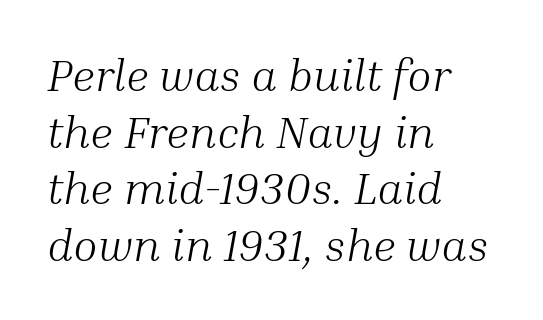
Observe the lean: these are italic letterforms. No heavy texture on the line: the type isn't bold. Varying glyph widths throughout — classic text-font behaviour. The passage shown stacks its lines at a standard gap. The glyphs in this specimen are seriffed. Bare-footed words on every line.
